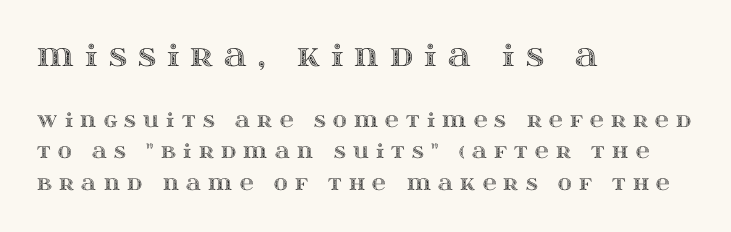
Is the block centered? No — it sits flush against the left margin. The face used here is proportionally spaced, like ordinary book or web type. Is there much room between lines? A standard amount, neither cramped nor airy. Rendered with straight, roman letterforms. The space beneath each line is pristine and unruled.
